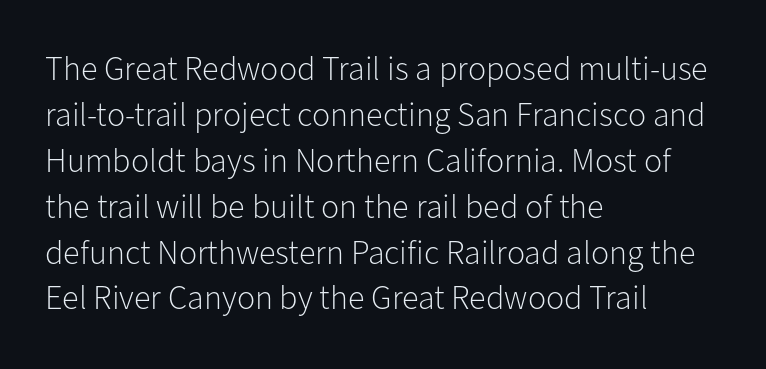
{"serif": "no", "italic": "no", "bold": "no", "weight": "light", "width": "normal", "stroke_contrast": "low", "x_height": "medium", "monospaced": "no", "underline": "no", "align": "left", "line_spacing": "normal", "line_spacing_ratio": 1.35, "letter_spacing": "normal", "letter_spacing_em": 0.0, "glyph_px": 34}
